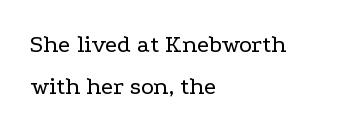
The image shows 25 px text type, upright; set left-aligned, normal line spacing (1.69x), normal letter spacing, not underlined.
